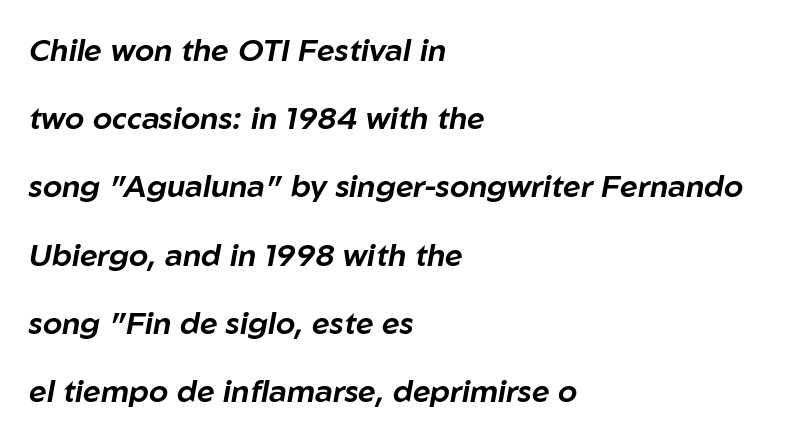
Q: Is the text italic (slanted)? A: Yes, it leans right by about 10 degrees.
Q: Is the text underlined? A: No.
Q: How is the paragraph aligned? A: Left-aligned.
Q: Is the spacing between letters normal or unusually wide? A: Normal.
Q: Is the spacing between lines tight, normal or loose? A: Loose.
Q: Width (condensed, normal, or wide)? A: Normal.
Q: Stroke contrast? A: Low.
Q: x-height? A: Medium.
Q: Monospaced? A: No.
